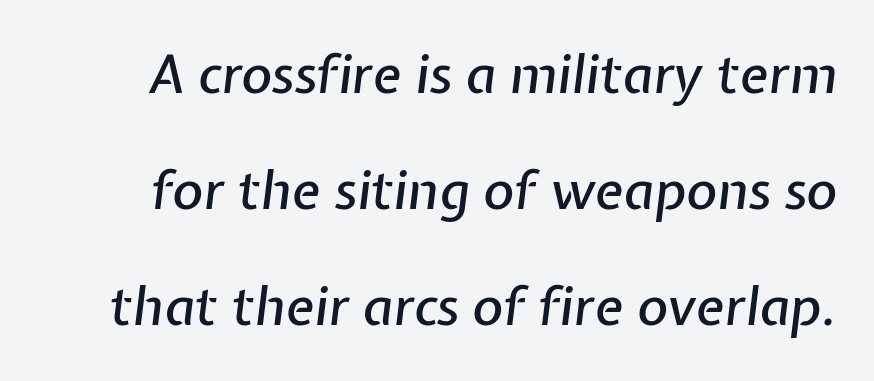
Italic? Definitely — the glyphs are oblique. Lines of text with bare space underneath. The face used here is rendered with its standard letterfit. Looks like regular typesetting: each glyph gets only the width it needs. Does the leading feel generous? Absolutely, it's lavish.
